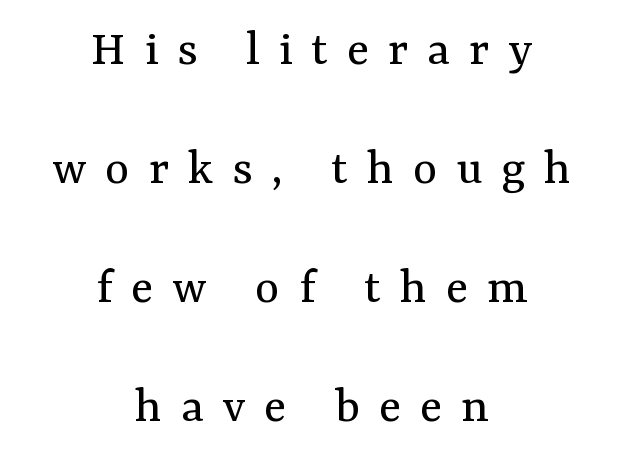
{"serif": "yes", "italic": "no", "bold": "no", "weight": "regular", "width": "normal", "stroke_contrast": "medium", "x_height": "medium", "monospaced": "no", "underline": "no", "align": "center", "line_spacing": "loose", "line_spacing_ratio": 2.29, "letter_spacing": "wide", "letter_spacing_em": 0.36, "glyph_px": 52}
